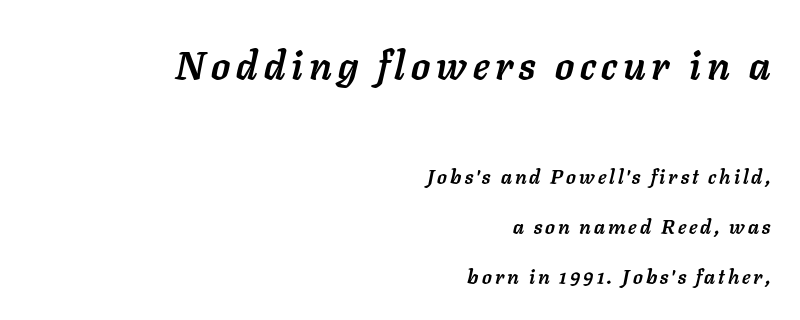
{"italic": "yes", "lean": "right", "slant_degrees": 11, "bold": "yes", "weight": "semibold", "width": "normal", "stroke_contrast": "low", "x_height": "medium", "monospaced": "no", "underline": "no", "align": "right", "line_spacing": "loose", "line_spacing_ratio": 2.49, "larger_block": "first", "size_ratio": 1.95, "glyph_px": 39}
